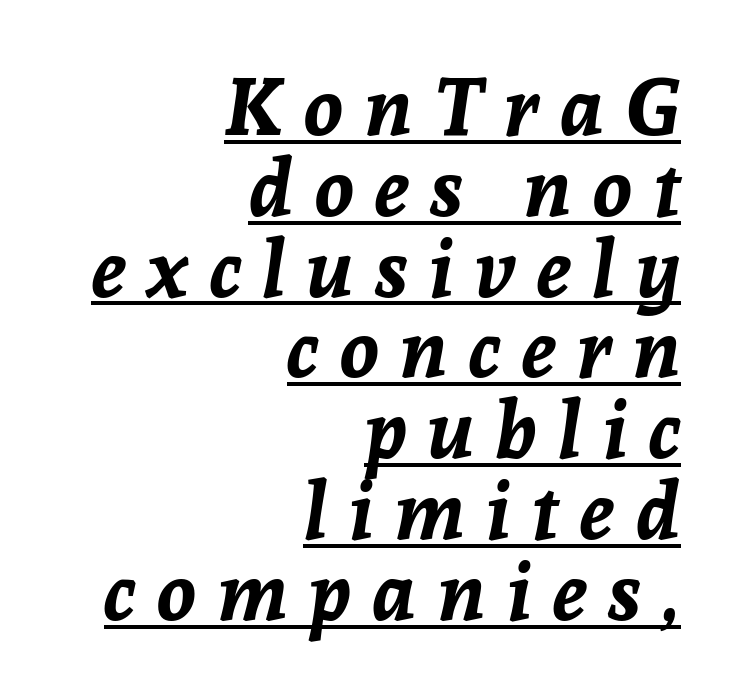
{"italic": "yes", "lean": "right", "slant_degrees": 8, "bold": "yes", "weight": "bold", "width": "normal", "stroke_contrast": "low", "x_height": "medium", "monospaced": "no", "underline": "yes", "align": "right", "line_spacing": "tight", "line_spacing_ratio": 1.01, "letter_spacing": "wide", "letter_spacing_em": 0.27, "glyph_px": 80}
